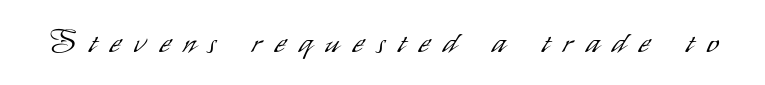
{"serif": "no", "bold": "no", "weight": "light", "width": "condensed", "stroke_contrast": "low", "x_height": "small", "monospaced": "no", "underline": "no", "letter_spacing": "wide", "letter_spacing_em": 0.46, "glyph_px": 30}
